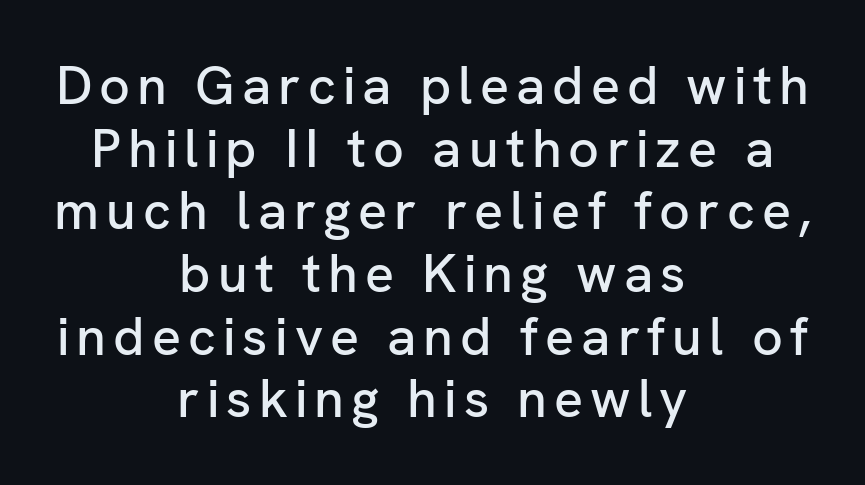
When letters stand straight like this, we call the style roman or upright. Serifs: no, the terminals of the letterforms are clean. These lines are rendered in a variable-pitch font. No word sits above an underline. This sample is center-justified, so both line endings float freely.
